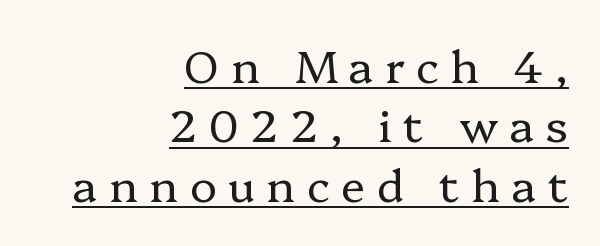
Weight: not bold — regular or lighter. Is this a sans? No — the strokes have serifs. Honestly, the letter spacing is so wide it's the main thing you notice. Short and long lines alike share a common ending point at right. Compared with undecorated copy, this sample adds a rule below the words.
